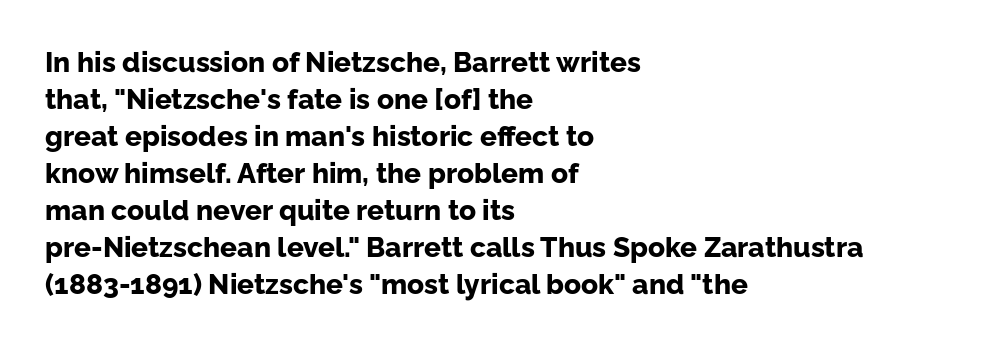
The face used here is rendered with its standard letterfit. The passage shown is typeset with a sans-serif family. Notice how descenders clear the ascenders below comfortably — that's standard leading. Note the varied advance widths — an 'i' is clearly narrower than an 'm'. The ragged edge is on the right, which tells us the setting is flush left. The string is rendered with underlining switched off.
